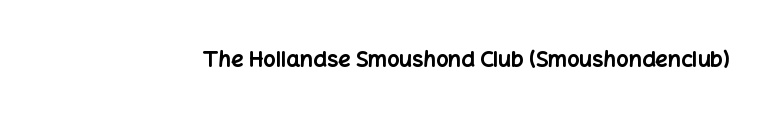
Short note: letters normally spaced. Words float on clear page, feet unadorned. The letters stand upright; this is a roman face. Heavy, bold letterforms.
